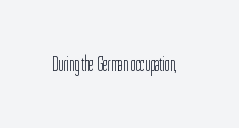
The passage shown is not underscored anywhere. The font's upright variant was chosen for this text. Stems here are at most as thick as an everyday book face. Observe the ordinary spacing: letters are neighbours, not strangers.
